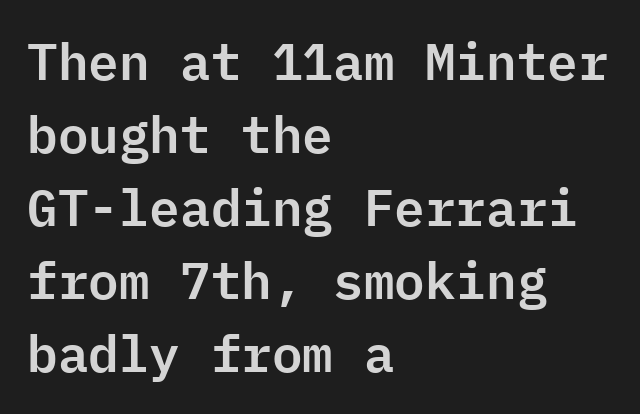
The image shows 51 px sans-serif type, upright, monospaced; set left-aligned, normal line spacing (1.43x), normal letter spacing, not underlined; low stroke contrast and a medium x-height.
